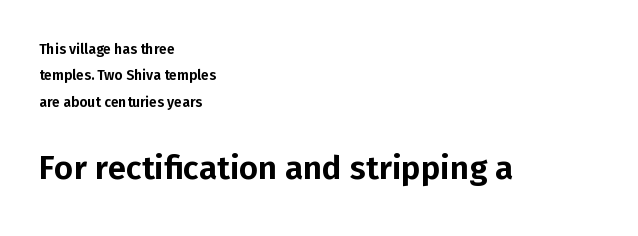
Q: Is the text italic (slanted)? A: No, it is upright.
Q: Is the typeface a serif or a sans-serif typeface? A: Sans-serif.
Q: Is the text underlined? A: No.
Q: How is the paragraph aligned? A: Left-aligned.
Q: Is the spacing between letters normal or unusually wide? A: Normal.
Q: Which block of text is set in a larger size, the first (top) or the second (bottom)? A: The second (bottom) one.
Q: Width (condensed, normal, or wide)? A: Normal.
Q: Stroke contrast? A: Low.
Q: x-height? A: Medium.
Q: Monospaced? A: No.
